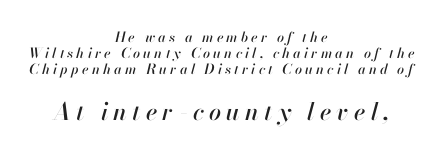
Q: Is the text italic (slanted)? A: Yes, it leans right by about 13 degrees.
Q: Is the text underlined? A: No.
Q: How is the paragraph aligned? A: Centered.
Q: Is the spacing between letters normal or unusually wide? A: Unusually wide.
Q: Is the spacing between lines tight, normal or loose? A: Tight.
Q: Which block of text is set in a larger size, the first (top) or the second (bottom)? A: The second (bottom) one.
